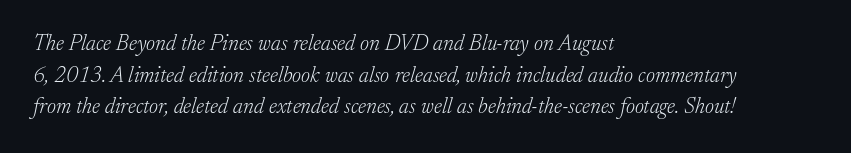
Q: Is the text bold? A: No.
Q: Is the text italic (slanted)? A: Yes, it leans right by about 17 degrees.
Q: Is the text underlined? A: No.
Q: How is the paragraph aligned? A: Left-aligned.
Q: Is the spacing between letters normal or unusually wide? A: Normal.
Q: Is the spacing between lines tight, normal or loose? A: Normal.
